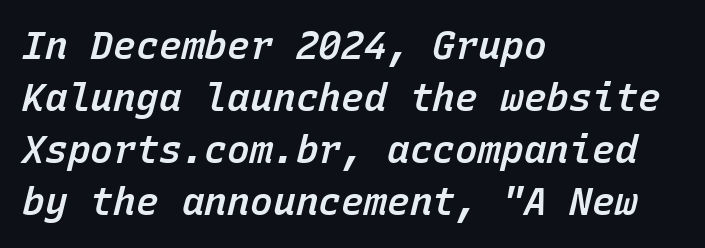
The image shows 38 px semibold type, italic (leaning right), monospaced; set left-aligned, normal line spacing (1.37x), normal letter spacing, not underlined; low stroke contrast and a medium x-height.
